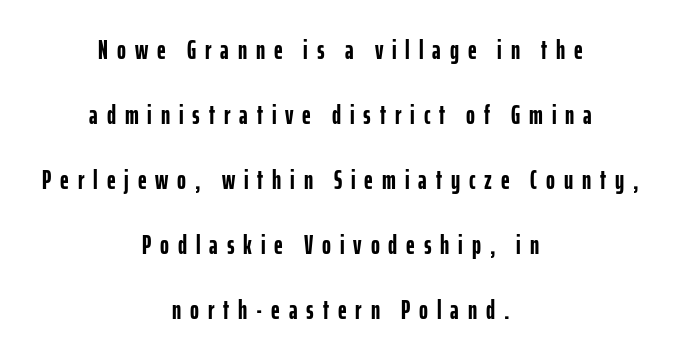
Q: Is the text bold? A: Yes.
Q: Is the text italic (slanted)? A: No, it is upright.
Q: Is the text underlined? A: No.
Q: How is the paragraph aligned? A: Centered.
Q: Is the spacing between letters normal or unusually wide? A: Unusually wide.
Q: Is the spacing between lines tight, normal or loose? A: Loose.
